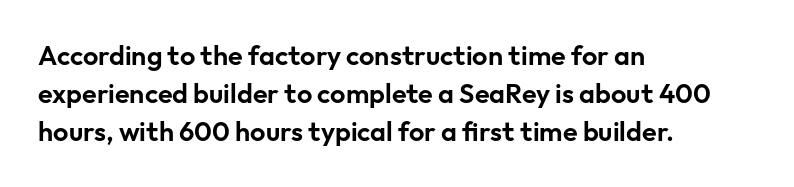
{"italic": "no", "underline": "no", "align": "left", "line_spacing": "normal", "line_spacing_ratio": 1.4, "letter_spacing": "normal", "letter_spacing_em": 0.0, "glyph_px": 27}
